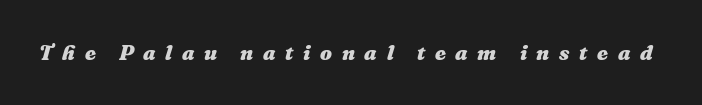
Q: Is the text bold? A: Yes.
Q: Is the text italic (slanted)? A: Yes, it leans right by about 16 degrees.
Q: Is the text underlined? A: No.
Q: Is the spacing between letters normal or unusually wide? A: Unusually wide.
